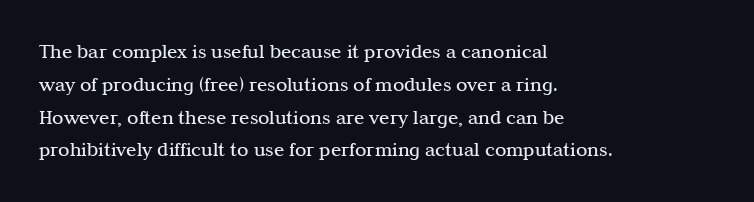
Upright lettering throughout. The rows are spaced the way most documents space them. These lines stack with their left ends in a neat column. The space beneath each line is pristine and unruled. This sample uses plain, unmodified letter spacing. Stem width sits at or under what a default text font uses.
